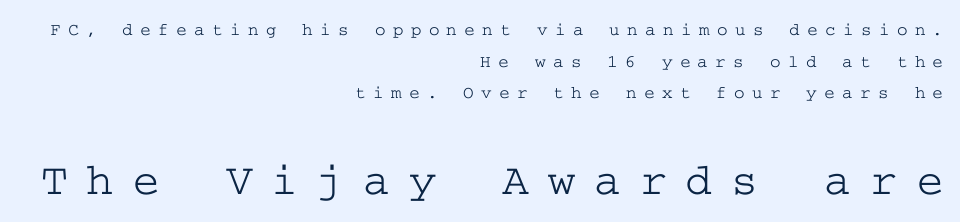
{"serif": "yes", "italic": "no", "width": "wide", "stroke_contrast": "low", "x_height": "medium", "underline": "no", "align": "right", "line_spacing_ratio": 1.76, "letter_spacing": "wide", "letter_spacing_em": 0.41, "larger_block": "second", "size_ratio": 2.56, "glyph_px": 46}
